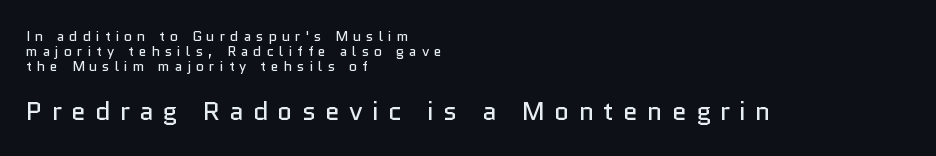
Q: Is the text bold? A: No.
Q: Is the text italic (slanted)? A: No, it is upright.
Q: Is the text underlined? A: No.
Q: How is the paragraph aligned? A: Left-aligned.
Q: Is the spacing between letters normal or unusually wide? A: Unusually wide.
Q: Is the spacing between lines tight, normal or loose? A: Tight.
Q: Which block of text is set in a larger size, the first (top) or the second (bottom)? A: The second (bottom) one.
